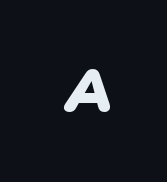
Words appear elongated and porous because spacing is wide. Does the weight exceed regular? Yes, all the way to bold. Any mark beneath the type? The region is blank. Look at the bottom of the vertical strokes: they stop flat, with no serifs.
